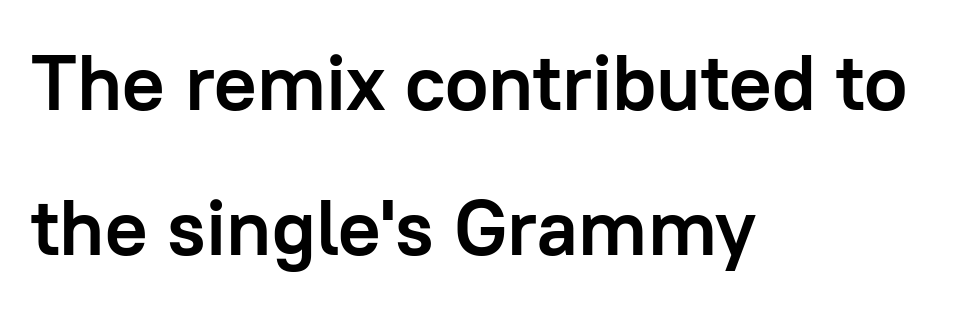
{"serif": "no", "italic": "no", "bold": "yes", "weight": "semibold", "width": "normal", "stroke_contrast": "low", "x_height": "medium", "monospaced": "no", "underline": "no", "align": "left", "line_spacing_ratio": 1.84, "letter_spacing": "normal", "letter_spacing_em": 0.0, "glyph_px": 79}
